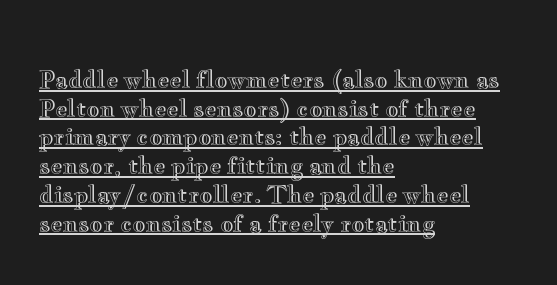
If you measured baseline to baseline, you'd find a middling distance. Decoration check: the copy is underlined. A student would call this left alignment; a typographer would say flush left, rag right. The type is set solid horizontally, with unmodified tracking. You can tell it's not italic because the verticals are truly vertical.
